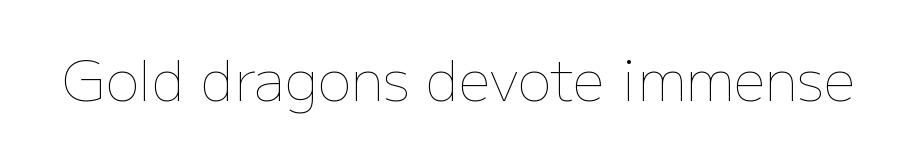
Q: Is the text bold? A: No.
Q: Is the text italic (slanted)? A: No, it is upright.
Q: Is the text underlined? A: No.
Q: Is the spacing between letters normal or unusually wide? A: Normal.
Q: Width (condensed, normal, or wide)? A: Normal.
Q: Stroke contrast? A: Low.
Q: x-height? A: Medium.
Q: Monospaced? A: No.
